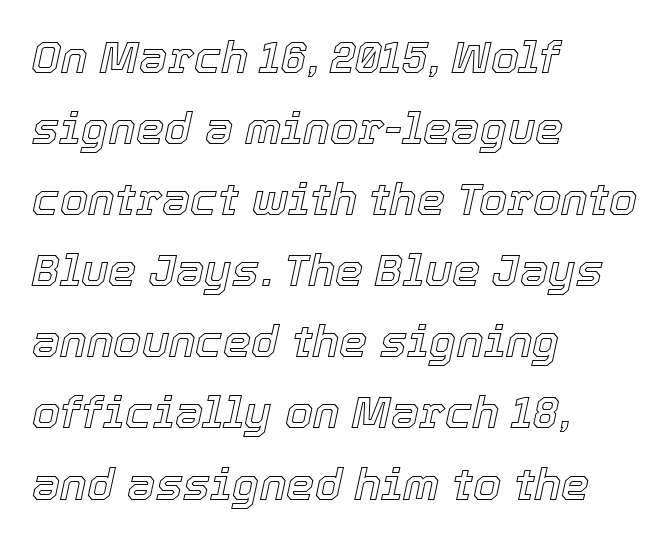
These lines are rendered in a variable-pitch font. Compared with a centered layout, this one pins lines to the left instead. Any mark beneath the type? The region is blank. Leading: standard. The rendering applies a slant to the glyphs.
